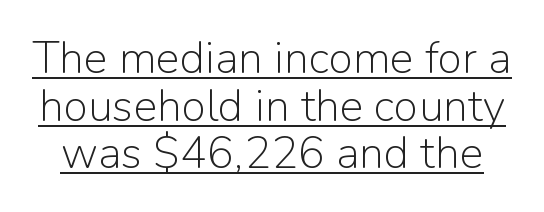
Q: Is the text bold? A: No.
Q: Is the text italic (slanted)? A: No, it is upright.
Q: Is the typeface a serif or a sans-serif typeface? A: Sans-serif.
Q: Is the text underlined? A: Yes.
Q: Is the spacing between letters normal or unusually wide? A: Normal.
Q: Is the spacing between lines tight, normal or loose? A: Tight.
Q: Width (condensed, normal, or wide)? A: Normal.
Q: Stroke contrast? A: Low.
Q: x-height? A: Medium.
Q: Monospaced? A: No.
